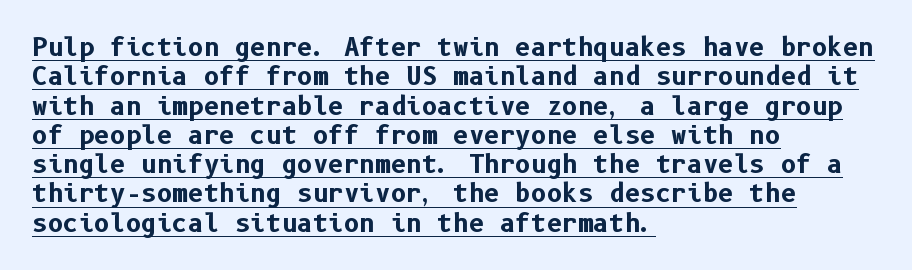
Q: Is the text bold? A: Yes.
Q: Is the text italic (slanted)? A: No, it is upright.
Q: Is the text underlined? A: Yes.
Q: How is the paragraph aligned? A: Left-aligned.
Q: Is the spacing between letters normal or unusually wide? A: Normal.
